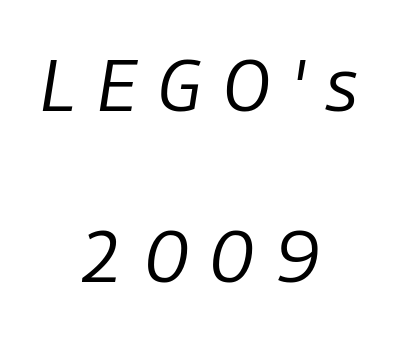
The image shows 73 px regular-weight, condensed type, italic (leaning right); set centered, loose line spacing (2.34x), unusually wide letter spacing (+0.3 em), not underlined; low stroke contrast and a medium x-height.
